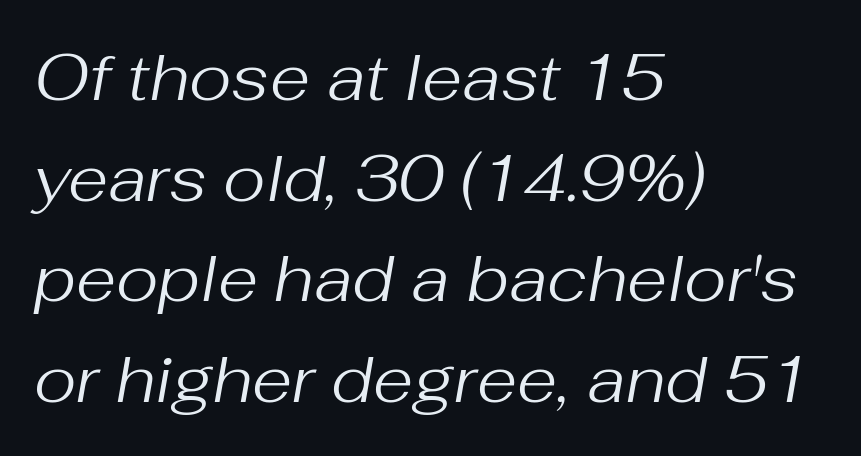
One-word summary of the alignment: left. Glyph-to-glyph distance matches everyday printed text. Character widths vary here, with narrow letters taking less room than wide ones. The rendering uses a moderate line-height, typical for paragraphs.
